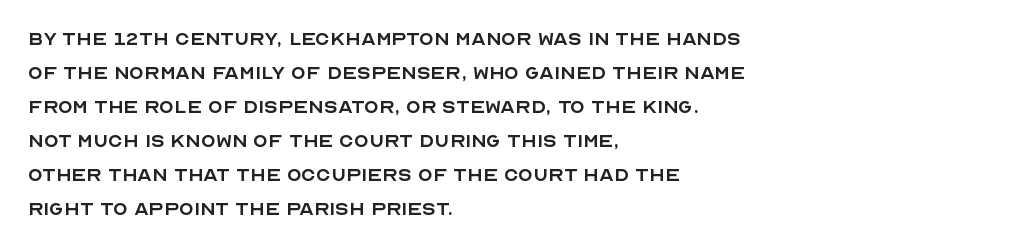
The image shows 24 px text type, upright; set left-aligned, normal line spacing (1.42x), normal letter spacing, not underlined.
